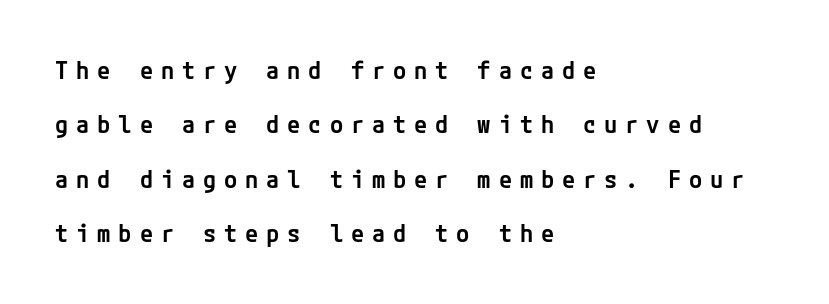
Ascenders rise straight up at ninety degrees. Is the type bold? Partly — it's a semibold, heavier than regular but not fully bold. Which margin do the lines hug? The left one — the right edge is uneven. Rows of type keep a wide berth in the vertical direction. Observe the wide spacing: letters keep a clear distance from each other.
